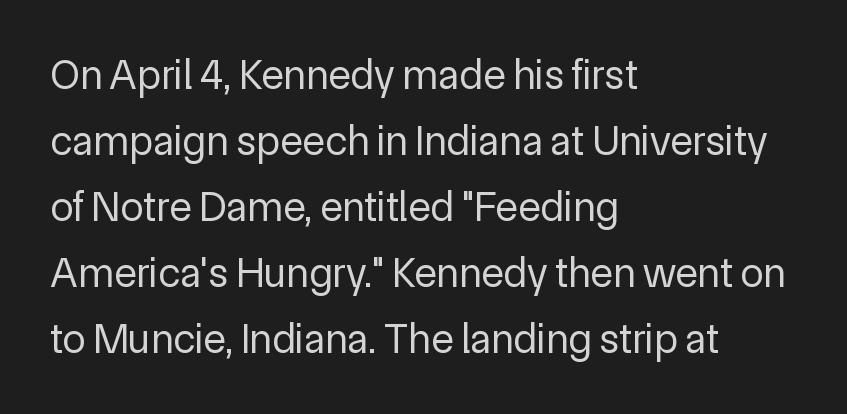
Has an underline been added? It has not. A typesetter would call this leading conventional body-copy spacing. A typesetter would call this zero additional tracking. Horizontally, the lines are justified to the leading edge only. In terms of posture, this sample is upright.
